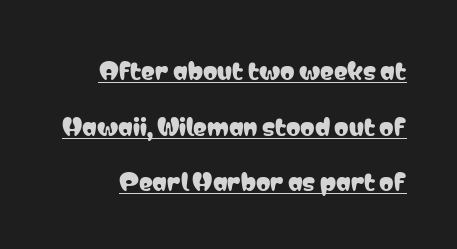
Q: Is the text italic (slanted)? A: No, it is upright.
Q: Is the text underlined? A: Yes.
Q: Is the spacing between letters normal or unusually wide? A: Normal.
Q: Is the spacing between lines tight, normal or loose? A: Loose.
